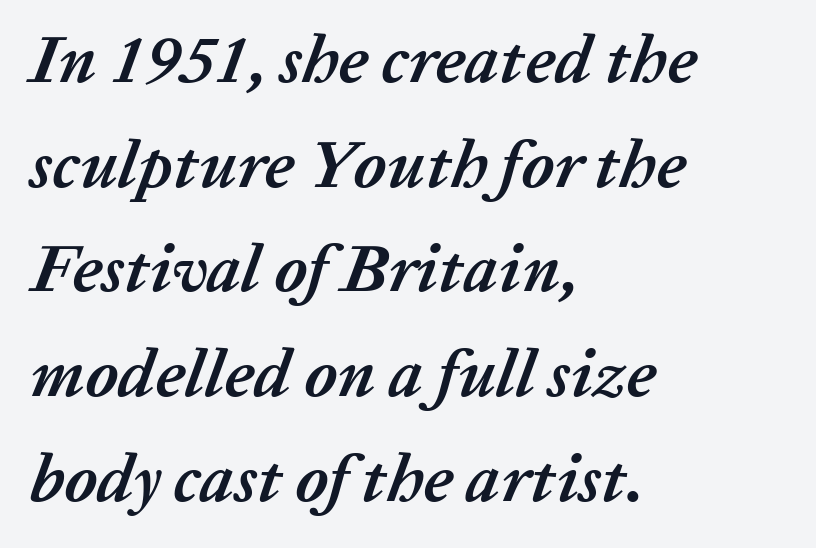
The image shows 68 px semibold type, italic (leaning right); set left-aligned, normal line spacing (1.54x), normal letter spacing, not underlined; low stroke contrast and a medium x-height.
